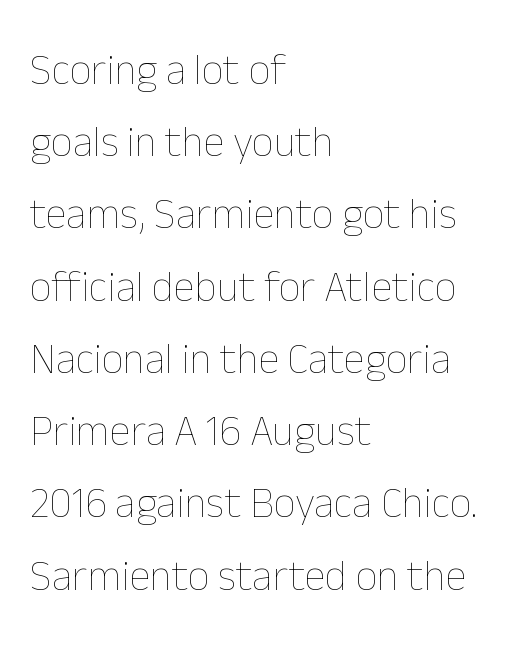
{"italic": "no", "bold": "no", "weight": "thin", "width": "normal", "stroke_contrast": "low", "x_height": "medium", "monospaced": "no", "underline": "no", "align": "left", "line_spacing": "normal", "line_spacing_ratio": 1.68, "letter_spacing": "normal", "letter_spacing_em": 0.0, "glyph_px": 43}
